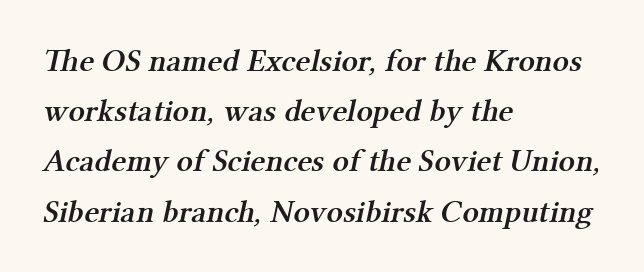
The glyphs in this specimen are seriffed. Underlining? Definitely not there. The gaps between neighbouring characters are ordinary and unremarkable. The passage shown is semibold, sitting just below true bold.
